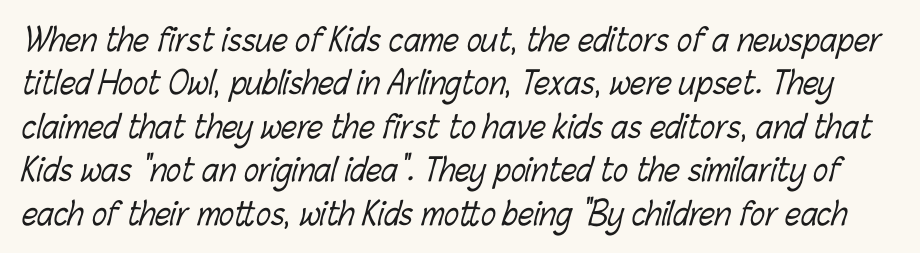
The image shows 31 px light, condensed type; set normal line spacing (1.4x), normal letter spacing, not underlined; low stroke contrast and a medium x-height.
